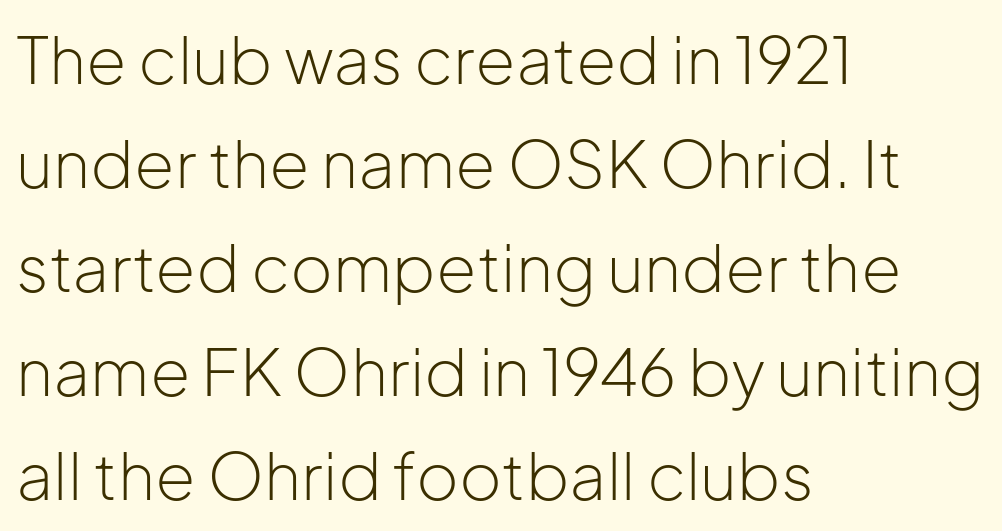
{"serif": "no", "italic": "no", "bold": "no", "weight": "light", "width": "normal", "stroke_contrast": "low", "x_height": "medium", "monospaced": "no", "underline": "no", "align": "left", "line_spacing": "normal", "line_spacing_ratio": 1.6, "letter_spacing": "normal", "letter_spacing_em": 0.0, "glyph_px": 65}
